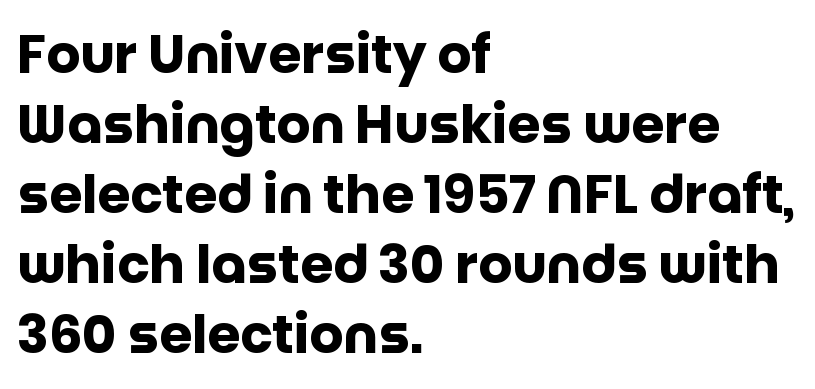
{"serif": "no", "italic": "no", "bold": "yes", "weight": "heavy", "width": "normal", "stroke_contrast": "low", "x_height": "large", "monospaced": "no", "underline": "no", "align": "left", "line_spacing": "normal", "line_spacing_ratio": 1.32, "letter_spacing": "normal", "letter_spacing_em": 0.0, "glyph_px": 53}
